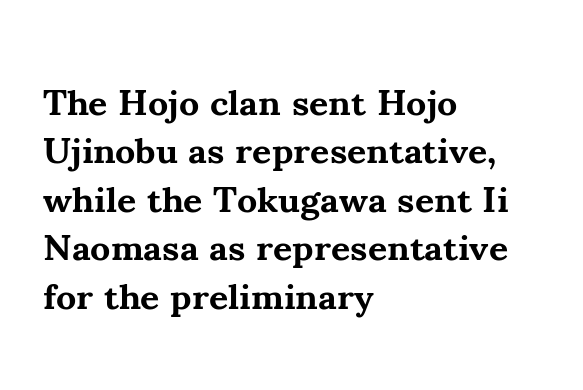
The image shows 37 px bold serif type, upright; set left-aligned, normal line spacing (1.31x), normal letter spacing, not underlined; medium stroke contrast and a small x-height.
